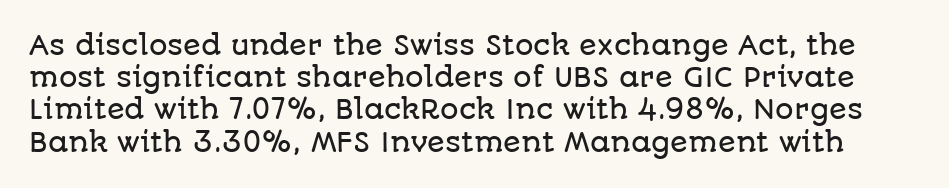
{"italic": "no", "underline": "no", "line_spacing_ratio": 1.24, "letter_spacing": "normal", "letter_spacing_em": 0.0, "glyph_px": 26}
